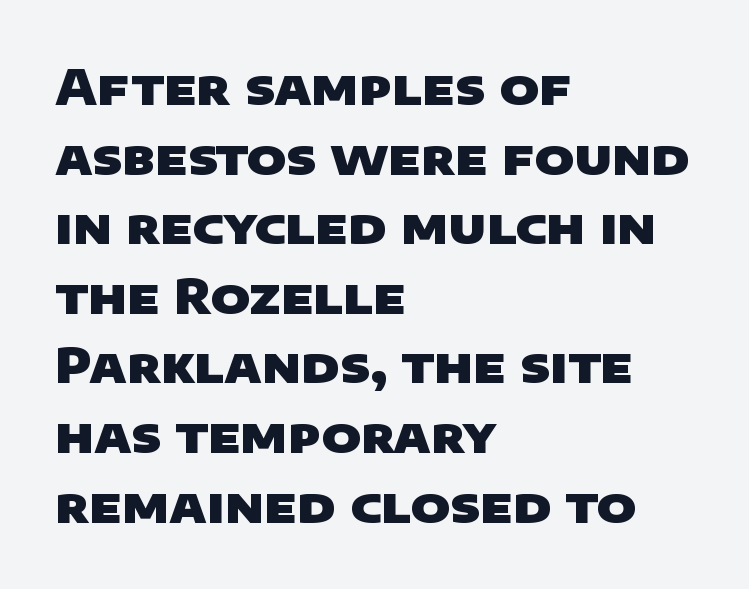
The image shows 48 px heavy, wide sans-serif type; set left-aligned, normal line spacing (1.45x), normal letter spacing, not underlined; low stroke contrast and a large x-height.
